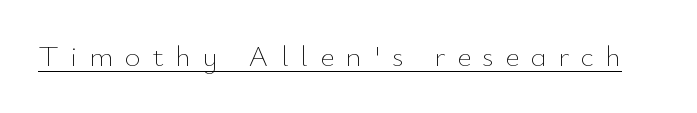
Q: Is the text bold? A: No.
Q: Is the text italic (slanted)? A: No, it is upright.
Q: Is the text underlined? A: Yes.
Q: Is the spacing between letters normal or unusually wide? A: Unusually wide.
Q: Width (condensed, normal, or wide)? A: Normal.
Q: Stroke contrast? A: Low.
Q: x-height? A: Small.
Q: Monospaced? A: No.
